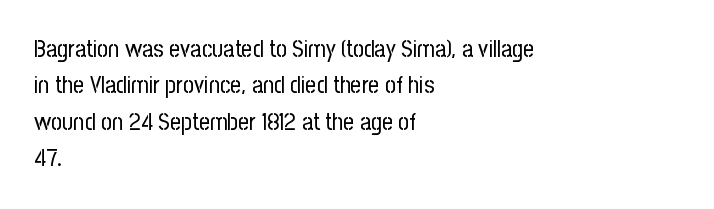
The image shows 24 px text type, upright; set left-aligned, normal line spacing (1.52x), normal letter spacing, not underlined.
